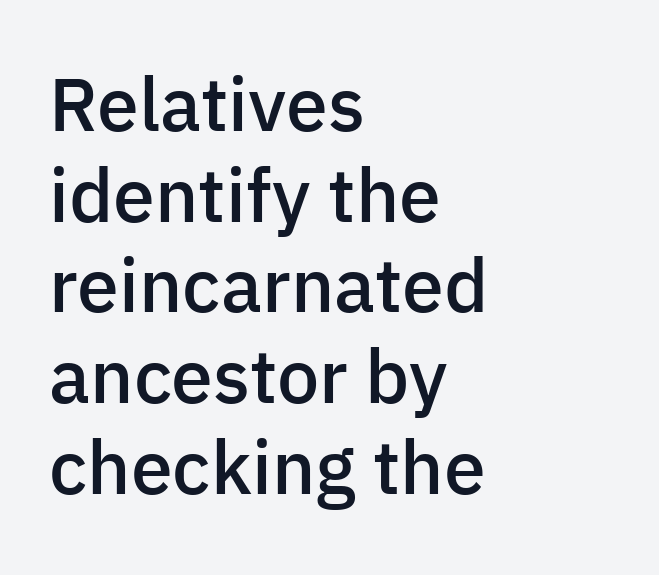
In terms of letterspacing, this is plain default setting. Is the type bold? Partly — it's a semibold, heavier than regular but not fully bold. This sample has the flowing, uneven cadence of proportional lettering. Ascenders rise straight up at ninety degrees.
